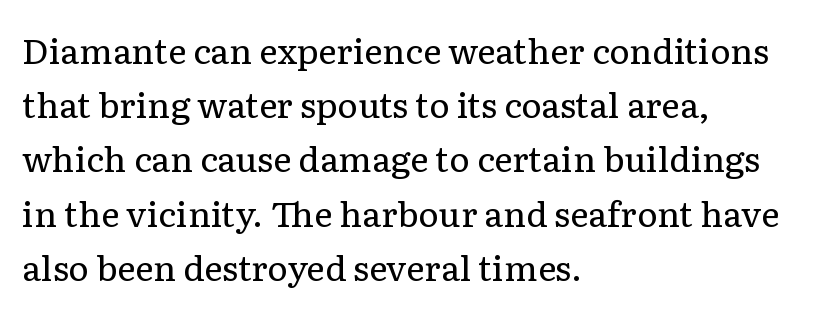
The image shows 35 px regular-weight serif type, upright; set left-aligned, normal line spacing (1.55x), normal letter spacing, not underlined; low stroke contrast and a medium x-height.
